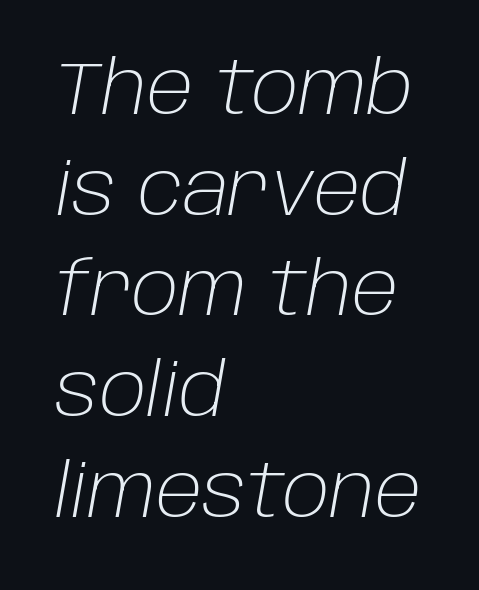
Q: Is the text bold? A: No.
Q: Is the text italic (slanted)? A: Yes, it leans right by about 10 degrees.
Q: Is the text underlined? A: No.
Q: How is the paragraph aligned? A: Left-aligned.
Q: Is the spacing between letters normal or unusually wide? A: Normal.
Q: Is the spacing between lines tight, normal or loose? A: Normal.
Q: Width (condensed, normal, or wide)? A: Normal.
Q: Stroke contrast? A: Low.
Q: x-height? A: Large.
Q: Monospaced? A: No.
